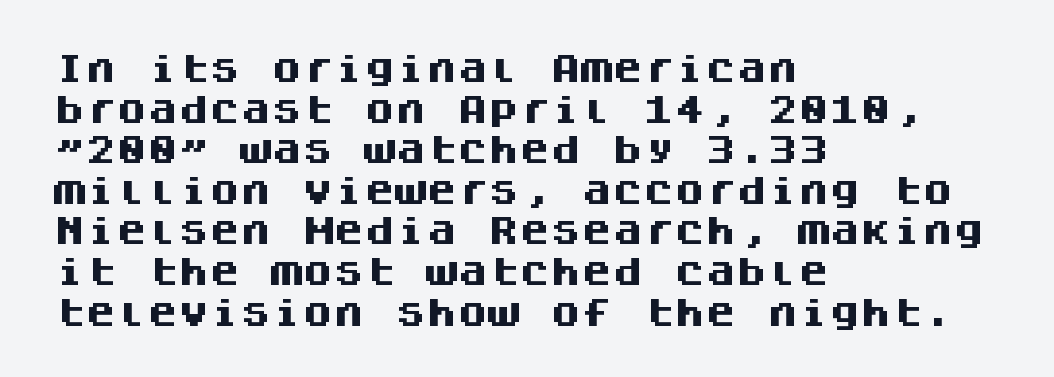
{"serif": "no", "italic": "no", "bold": "yes", "weight": "heavy", "width": "normal", "stroke_contrast": "medium", "x_height": "large", "monospaced": "yes", "underline": "no", "align": "left", "line_spacing": "normal", "line_spacing_ratio": 1.31, "letter_spacing": "normal", "letter_spacing_em": 0.0, "glyph_px": 31}
